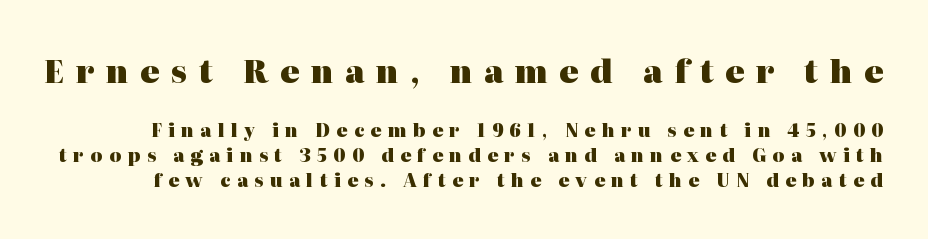
Q: Is the text bold? A: Yes.
Q: Is the text italic (slanted)? A: No, it is upright.
Q: Is the typeface a serif or a sans-serif typeface? A: Serif.
Q: Is the text underlined? A: No.
Q: Is the spacing between letters normal or unusually wide? A: Unusually wide.
Q: Is the spacing between lines tight, normal or loose? A: Normal.
Q: Which block of text is set in a larger size, the first (top) or the second (bottom)? A: The first (top) one.
Q: Width (condensed, normal, or wide)? A: Normal.
Q: Stroke contrast? A: High.
Q: x-height? A: Medium.
Q: Monospaced? A: No.
